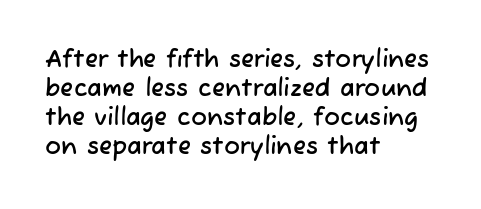
The glyphs are unaccompanied by any horizontal stroke below them. Every row of glyphs begins at an identical x-position on the left. How are the letters spaced? Ordinarily, with no added tracking.
